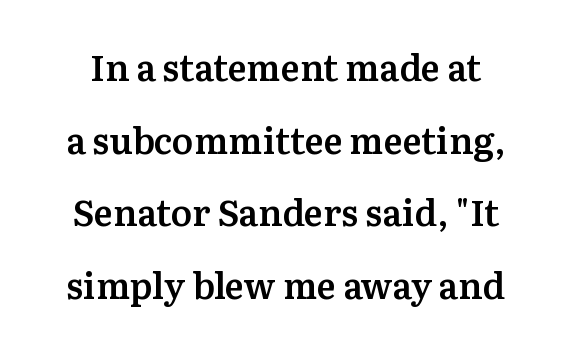
{"serif": "yes", "italic": "no", "bold": "semi", "weight": "semibold", "width": "normal", "stroke_contrast": "medium", "x_height": "medium", "monospaced": "no", "underline": "no", "line_spacing": "loose", "line_spacing_ratio": 2.02, "letter_spacing": "normal", "letter_spacing_em": 0.0, "glyph_px": 36}
